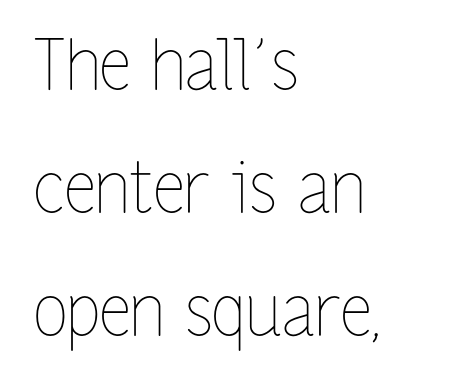
Q: Is the text bold? A: No.
Q: Is the text italic (slanted)? A: No, it is upright.
Q: Is the text underlined? A: No.
Q: How is the paragraph aligned? A: Left-aligned.
Q: Is the spacing between letters normal or unusually wide? A: Normal.
Q: Width (condensed, normal, or wide)? A: Condensed.
Q: Stroke contrast? A: Low.
Q: x-height? A: Medium.
Q: Monospaced? A: No.
